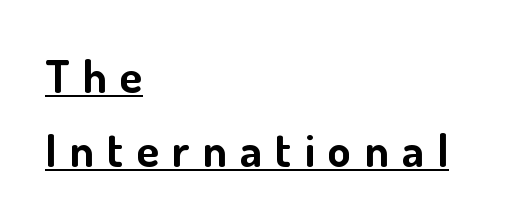
{"serif": "no", "italic": "no", "bold": "yes", "weight": "bold", "width": "normal", "stroke_contrast": "low", "x_height": "small", "monospaced": "no", "underline": "yes", "align": "left", "line_spacing": "normal", "line_spacing_ratio": 1.61, "letter_spacing": "wide", "letter_spacing_em": 0.29, "glyph_px": 46}
